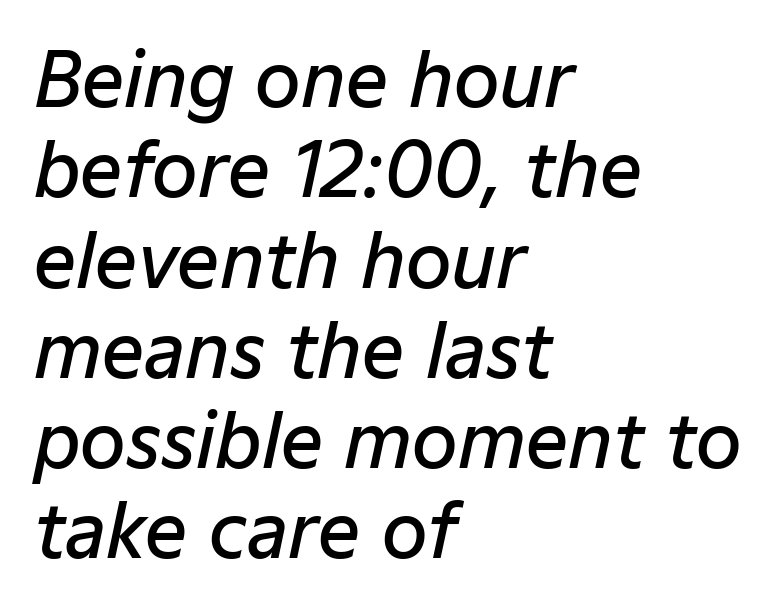
The image shows 74 px semibold type, italic (leaning right); set left-aligned, line spacing 1.22x, normal letter spacing, not underlined; low stroke contrast and a medium x-height.
